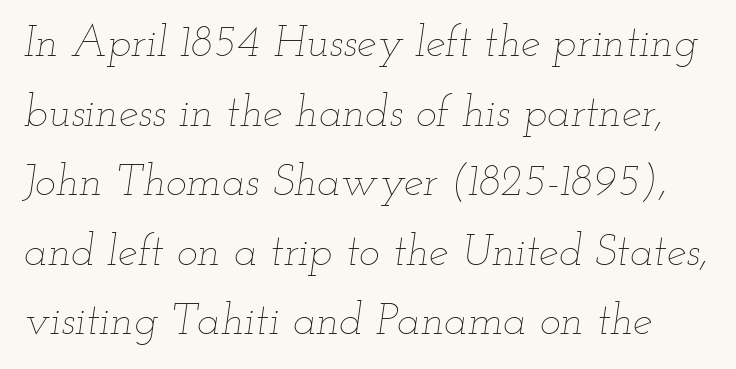
The image shows 44 px thin, wide type, italic (leaning right); set normal line spacing (1.58x), normal letter spacing, not underlined; low stroke contrast and a small x-height.
